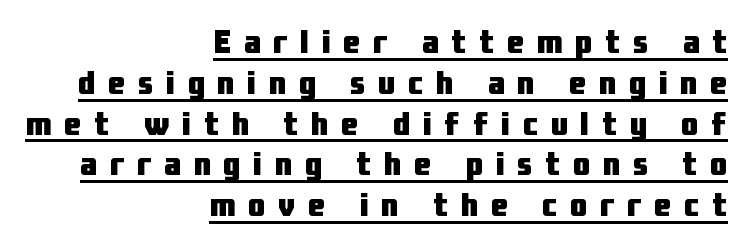
In designer terms, the underline attribute is active on this setting. This sample is right-justified, so line beginnings fall wherever the words allow. Unlike a traditional serif, this face leaves its strokes unadorned. Students, note that the glyphs here are deliberately spaced far apart. A typesetter would call this proportional, since set widths differ per character.
